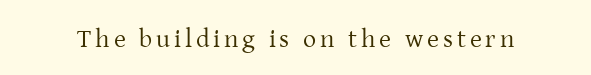
The image shows 26 px text type, upright; set not underlined.
